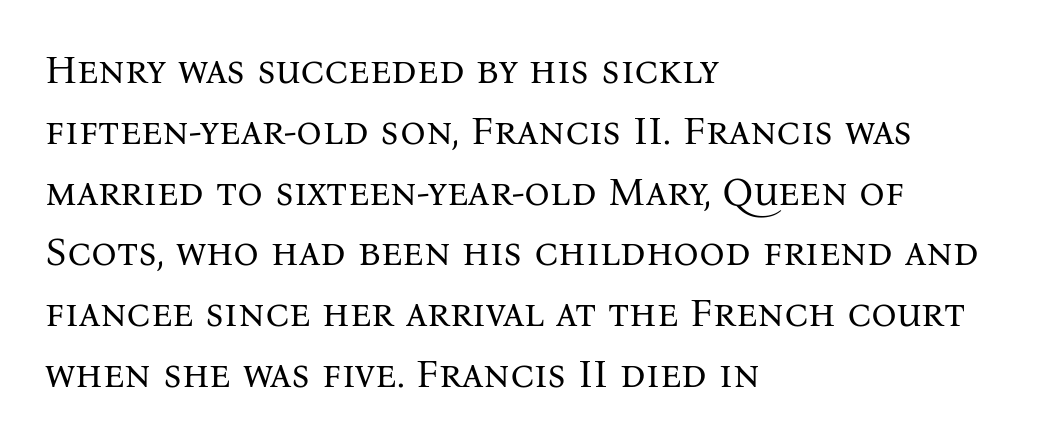
The horizontal fit of the characters is conventional and even. It's the straight-up-and-down kind of type. This rendering features lettering with no underline. The characters are drawn with everyday or finer stroke widths.
